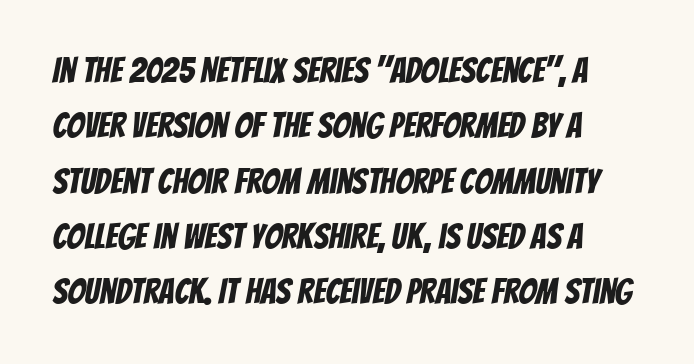
This rendering leaves character spacing at its baseline value. Glance below the letters and you will spot only blank space. The ragged edge is on the right, which tells us the setting is flush left. Spacing verdict: proportional, widths tailored to each character. The designer went with a sans here, leaving each stem footless. The block of text has a typical density, with ordinary space between rows.
